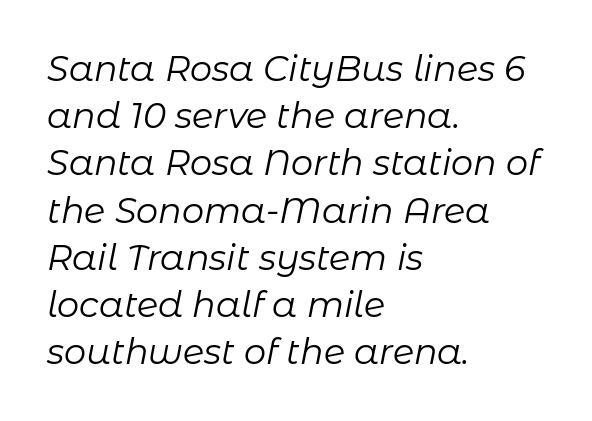
Q: Is the text bold? A: No.
Q: Is the text italic (slanted)? A: Yes, it leans right by about 11 degrees.
Q: Is the text underlined? A: No.
Q: How is the paragraph aligned? A: Left-aligned.
Q: Is the spacing between letters normal or unusually wide? A: Normal.
Q: Is the spacing between lines tight, normal or loose? A: Normal.
Q: Width (condensed, normal, or wide)? A: Normal.
Q: Stroke contrast? A: Low.
Q: x-height? A: Medium.
Q: Monospaced? A: No.
